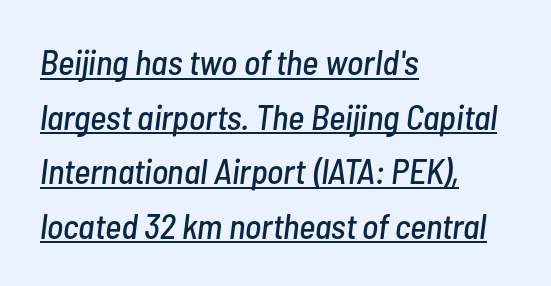
The words here are underlined. Character widths vary here, with narrow letters taking less room than wide ones. Leading matches the norm, producing a regular column. Slanted lettering throughout.
